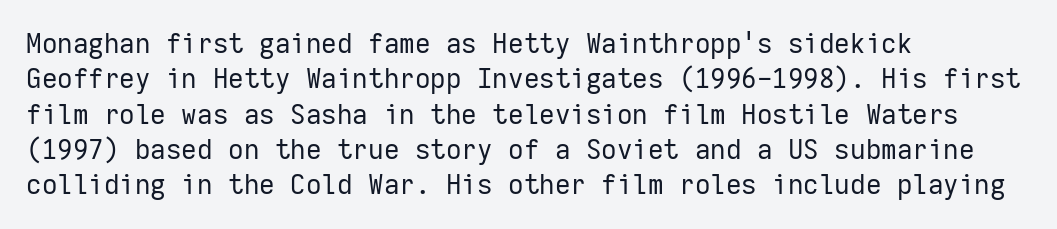
{"italic": "no", "bold": "no", "underline": "no", "align": "left", "line_spacing": "normal", "line_spacing_ratio": 1.31, "letter_spacing": "normal", "letter_spacing_em": 0.0, "glyph_px": 27}
